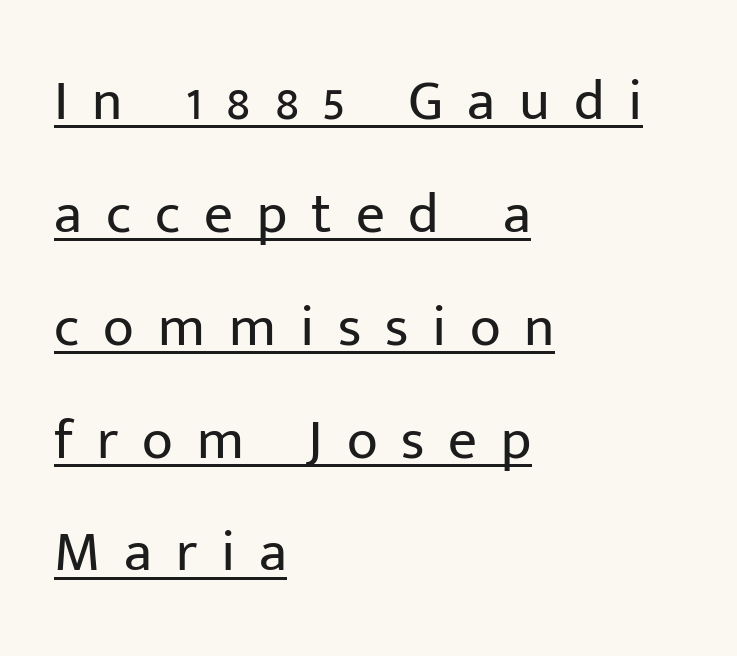
{"serif": "no", "italic": "no", "bold": "no", "weight": "regular", "width": "normal", "stroke_contrast": "low", "x_height": "medium", "monospaced": "no", "underline": "yes", "align": "left", "line_spacing": "loose", "line_spacing_ratio": 1.98, "letter_spacing": "wide", "letter_spacing_em": 0.42, "glyph_px": 57}
